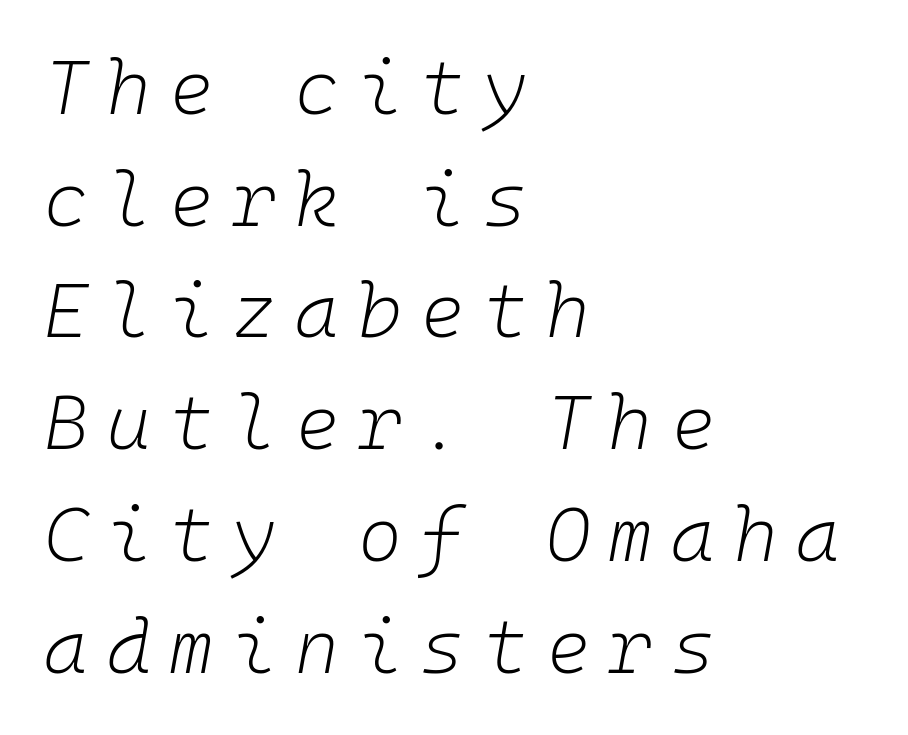
Is there much room between lines? A standard amount, neither cramped nor airy. Think of a typewriter: that constant character pitch is what you see here. Horizontal alignment here is leftward, the default for most running prose. Bare-footed words on every line. A quiet, ordinary-to-light weight characterises the typeface.
